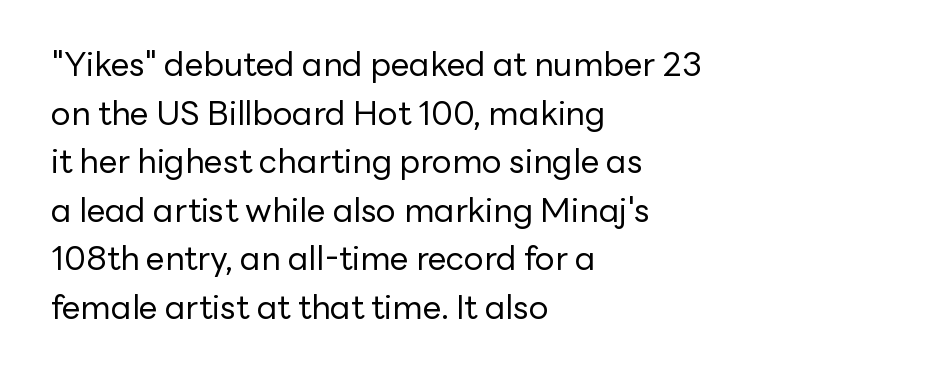
Q: Is the text bold? A: No.
Q: Is the text italic (slanted)? A: No, it is upright.
Q: Is the typeface a serif or a sans-serif typeface? A: Sans-serif.
Q: Is the text underlined? A: No.
Q: How is the paragraph aligned? A: Left-aligned.
Q: Is the spacing between letters normal or unusually wide? A: Normal.
Q: Is the spacing between lines tight, normal or loose? A: Normal.
Q: Width (condensed, normal, or wide)? A: Normal.
Q: Stroke contrast? A: Low.
Q: x-height? A: Medium.
Q: Monospaced? A: No.
